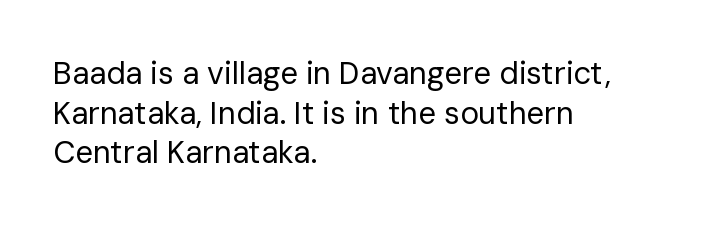
{"serif": "no", "italic": "no", "bold": "no", "weight": "regular", "width": "normal", "stroke_contrast": "low", "x_height": "medium", "monospaced": "no", "underline": "no", "align": "left", "line_spacing": "normal", "line_spacing_ratio": 1.28, "letter_spacing": "normal", "letter_spacing_em": 0.0, "glyph_px": 31}
